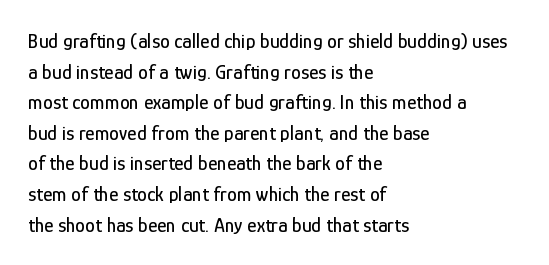
Q: Is the text italic (slanted)? A: No, it is upright.
Q: Is the text underlined? A: No.
Q: How is the paragraph aligned? A: Left-aligned.
Q: Is the spacing between letters normal or unusually wide? A: Normal.
Q: Is the spacing between lines tight, normal or loose? A: Normal.
